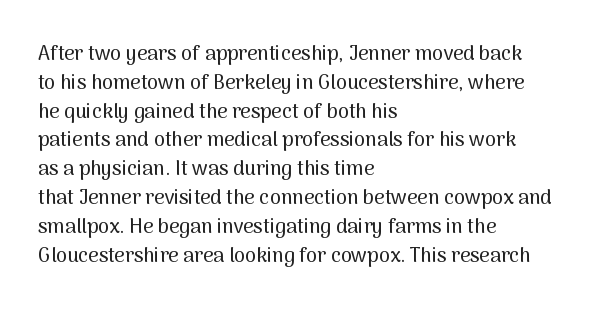
{"italic": "no", "underline": "no", "align": "left", "line_spacing": "normal", "line_spacing_ratio": 1.44, "letter_spacing": "normal", "letter_spacing_em": 0.0, "glyph_px": 20}
